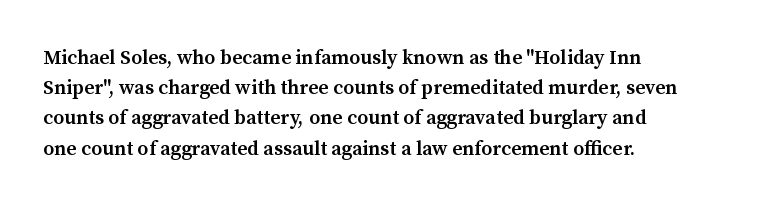
The image shows 20 px text type, upright; set left-aligned, normal line spacing (1.51x), normal letter spacing, not underlined.
